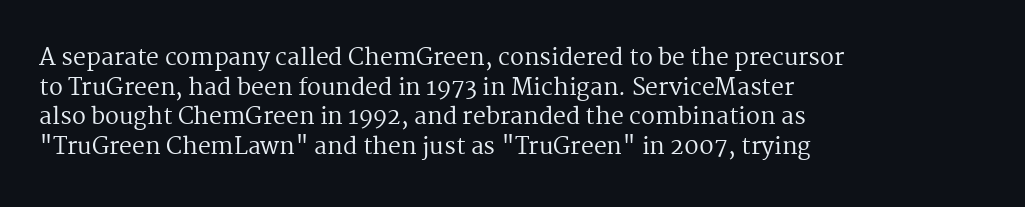
Q: Is the text bold? A: No.
Q: Is the text italic (slanted)? A: No, it is upright.
Q: Is the text underlined? A: No.
Q: How is the paragraph aligned? A: Left-aligned.
Q: Is the spacing between letters normal or unusually wide? A: Normal.
Q: Is the spacing between lines tight, normal or loose? A: Normal.
